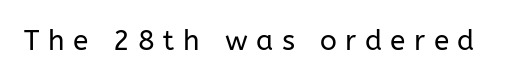
Q: Is the text bold? A: No.
Q: Is the text italic (slanted)? A: No, it is upright.
Q: Is the typeface a serif or a sans-serif typeface? A: Sans-serif.
Q: Is the text underlined? A: No.
Q: Is the spacing between letters normal or unusually wide? A: Unusually wide.
Q: Width (condensed, normal, or wide)? A: Normal.
Q: Stroke contrast? A: Low.
Q: x-height? A: Medium.
Q: Monospaced? A: No.
